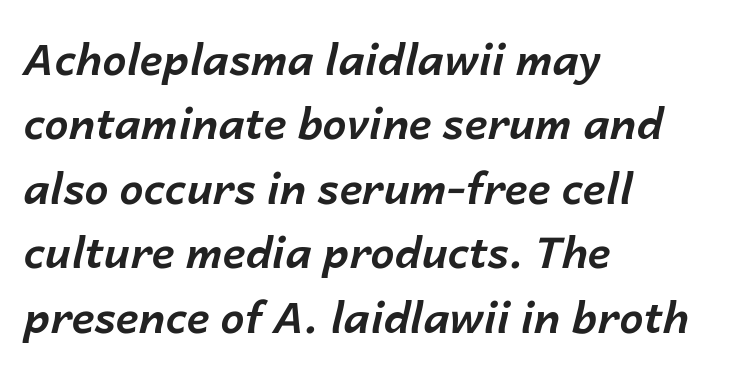
Q: Is the text bold? A: Yes.
Q: Is the text italic (slanted)? A: Yes, it leans right by about 14 degrees.
Q: Is the text underlined? A: No.
Q: How is the paragraph aligned? A: Left-aligned.
Q: Is the spacing between letters normal or unusually wide? A: Normal.
Q: Is the spacing between lines tight, normal or loose? A: Normal.
Q: Width (condensed, normal, or wide)? A: Normal.
Q: Stroke contrast? A: Low.
Q: x-height? A: Medium.
Q: Monospaced? A: No.
